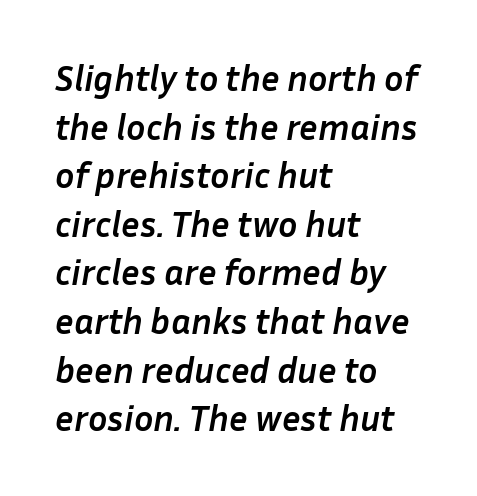
{"italic": "yes", "lean": "right", "slant_degrees": 10, "bold": "yes", "weight": "semibold", "width": "normal", "stroke_contrast": "low", "x_height": "medium", "monospaced": "no", "underline": "no", "align": "left", "line_spacing": "normal", "line_spacing_ratio": 1.35, "letter_spacing": "normal", "letter_spacing_em": 0.0, "glyph_px": 36}
